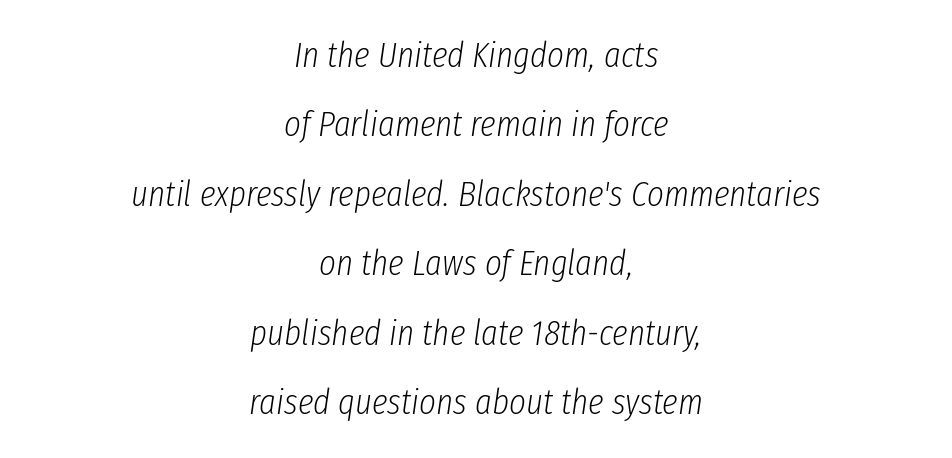
{"italic": "yes", "lean": "right", "slant_degrees": 8, "bold": "no", "weight": "light", "width": "condensed", "stroke_contrast": "low", "x_height": "medium", "monospaced": "no", "underline": "no", "align": "center", "line_spacing": "loose", "line_spacing_ratio": 1.93, "letter_spacing": "normal", "letter_spacing_em": 0.0, "glyph_px": 36}
